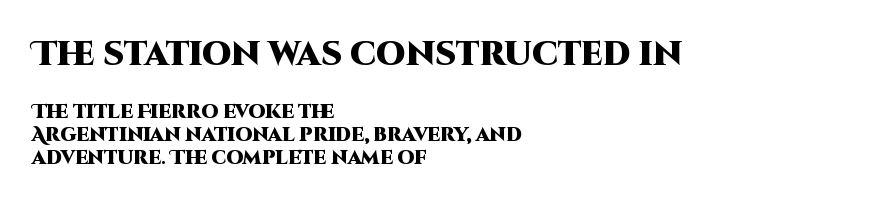
The letters are bold, with thick, heavy strokes. Note the varied advance widths — an 'i' is clearly narrower than an 'm'. A bare baseline throughout the passage. This sample uses plain, unmodified letter spacing. Observe the absence of serifs on each vertical stroke in this sample.
